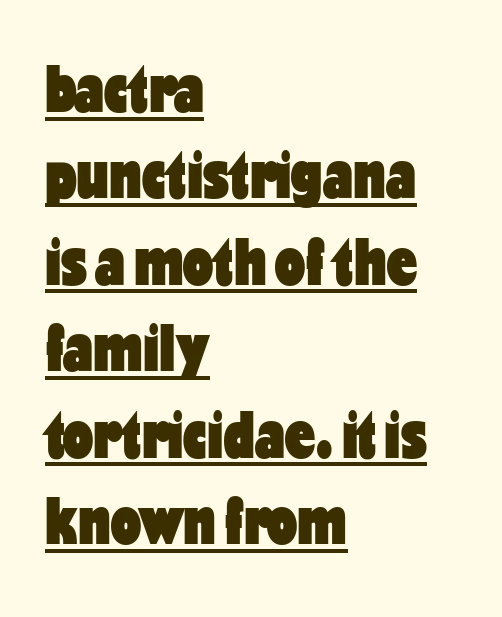
The image shows 67 px heavy, condensed sans-serif type, upright; set left-aligned, normal line spacing (1.29x), normal letter spacing, underlined; low stroke contrast and a medium x-height.
